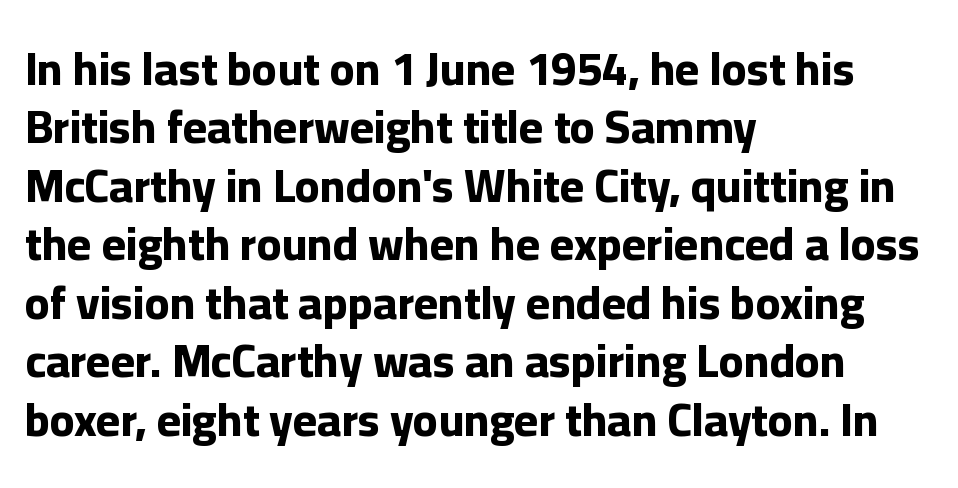
Think of a printed novel: that variable character pitch is what you see here. It's the straight-up-and-down kind of type. The designer left line spacing at the default. Left-aligned paragraph, ragged on the right. The letters are bold, with thick, heavy strokes. The font family rendered here belongs to the sans-serif group.
